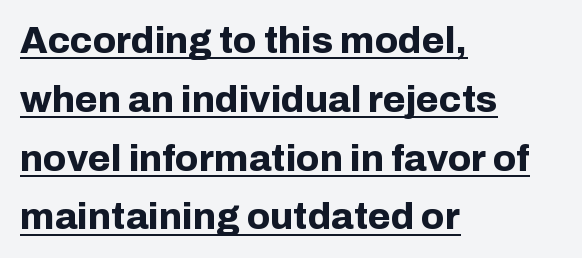
Vertical strokes here are truly vertical. The ragged edge is on the right, which tells us the setting is flush left. Heft: maximum for text — a bold. Compared with typical body copy, the letter spacing here is the same.
